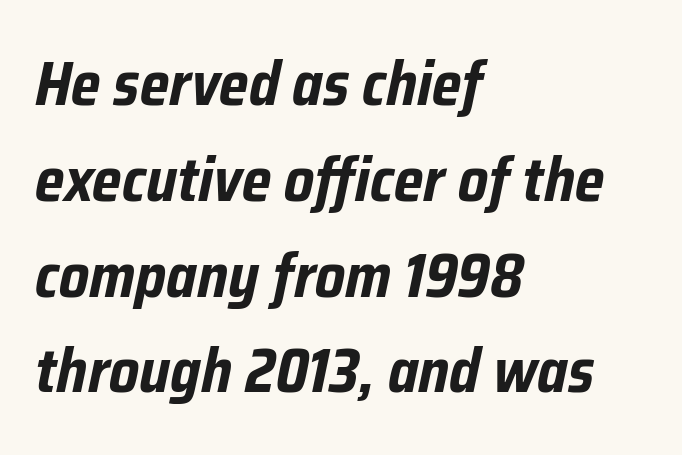
The image shows 61 px bold, condensed type, italic (leaning right); set left-aligned, normal line spacing (1.57x), normal letter spacing, not underlined; low stroke contrast and a medium x-height.
